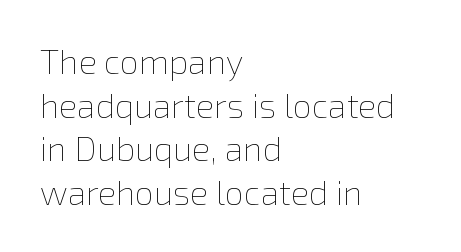
The tracking reads as untouched default to a designer's eye. Vertical spacing — default. Bold? No — there's no thickening of the strokes. The specimen omits any rule beneath the text block's lines.
